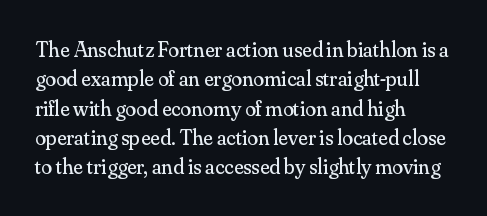
Q: Is the text bold? A: No.
Q: Is the text italic (slanted)? A: No, it is upright.
Q: Is the text underlined? A: No.
Q: How is the paragraph aligned? A: Left-aligned.
Q: Is the spacing between letters normal or unusually wide? A: Normal.
Q: Is the spacing between lines tight, normal or loose? A: Normal.
